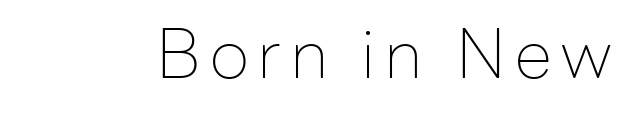
{"serif": "no", "italic": "no", "bold": "no", "weight": "thin", "width": "normal", "stroke_contrast": "low", "x_height": "medium", "monospaced": "no", "underline": "no", "glyph_px": 68}
